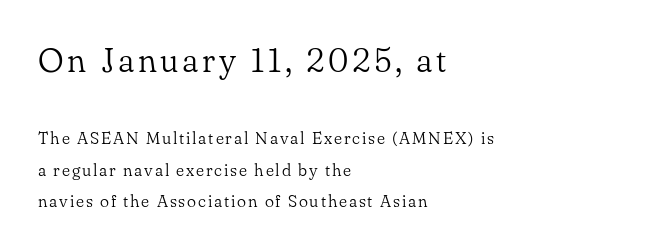
The image shows 34 px light serif type, upright; set left-aligned, line spacing 1.83x, not underlined; the first (top) block is 2.0x larger; low stroke contrast and a small x-height.
